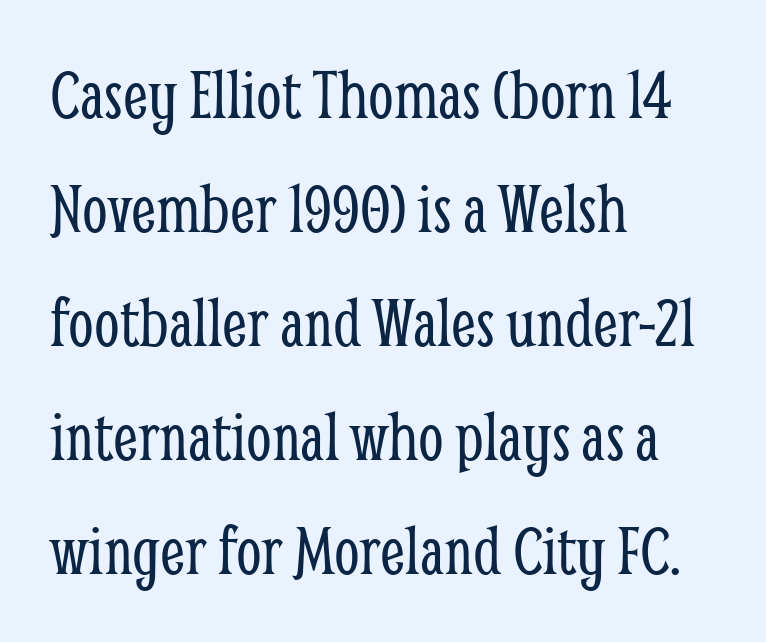
Q: Is the text bold? A: No.
Q: Is the text italic (slanted)? A: No, it is upright.
Q: Is the typeface a serif or a sans-serif typeface? A: Serif.
Q: Is the text underlined? A: No.
Q: How is the paragraph aligned? A: Left-aligned.
Q: Is the spacing between letters normal or unusually wide? A: Normal.
Q: Is the spacing between lines tight, normal or loose? A: Normal.
Q: Width (condensed, normal, or wide)? A: Condensed.
Q: Stroke contrast? A: Low.
Q: x-height? A: Medium.
Q: Monospaced? A: No.
